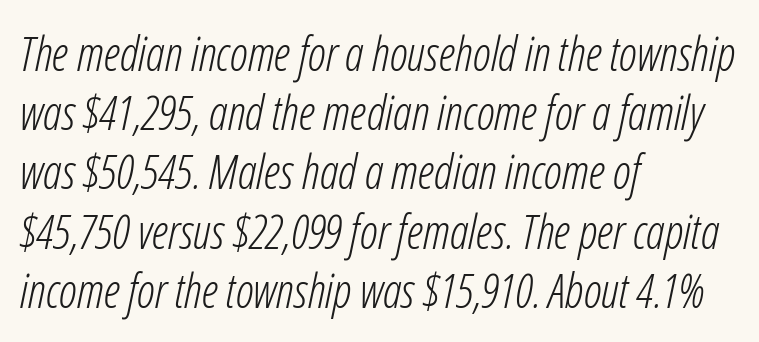
{"italic": "yes", "lean": "right", "slant_degrees": 12, "bold": "no", "weight": "light", "width": "condensed", "stroke_contrast": "low", "x_height": "medium", "monospaced": "no", "underline": "no", "align": "left", "line_spacing": "normal", "line_spacing_ratio": 1.26, "letter_spacing": "normal", "letter_spacing_em": 0.0, "glyph_px": 47}
